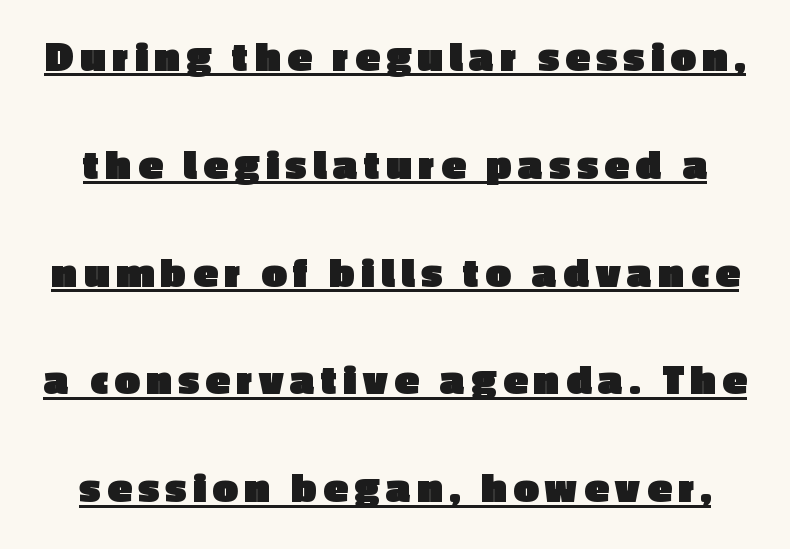
Note the varied advance widths — an 'i' is clearly narrower than an 'm'. Every letter is thick-stroked: bold, no question. These lines are composed in type without serifs. This sample carries an underscore along the baseline area. Italic: no, the glyphs are upright roman.
